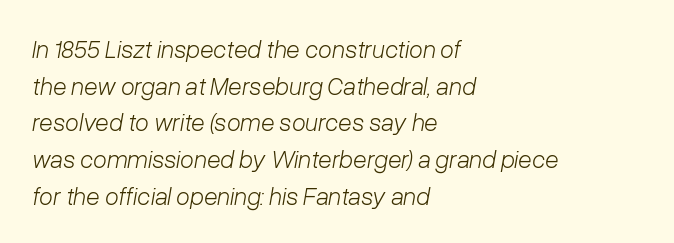
Q: Is the text bold? A: No.
Q: Is the text italic (slanted)? A: Yes, it leans right by about 10 degrees.
Q: Is the text underlined? A: No.
Q: How is the paragraph aligned? A: Left-aligned.
Q: Is the spacing between letters normal or unusually wide? A: Normal.
Q: Is the spacing between lines tight, normal or loose? A: Normal.
